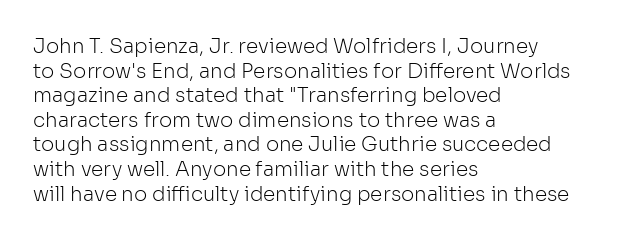
{"italic": "no", "bold": "no", "underline": "no", "align": "left", "line_spacing_ratio": 1.23, "letter_spacing": "normal", "letter_spacing_em": 0.0, "glyph_px": 20}
